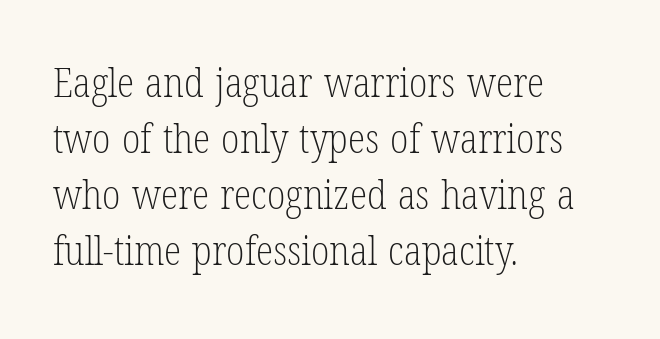
Is this a heavy cut? Hardly; it is regular or lighter. Every character sits straight up, as roman type does. You can tell from the footed stems that serif type was used. The horizontal fit of the characters is conventional and even. Is there much room between lines? A standard amount, neither cramped nor airy.
